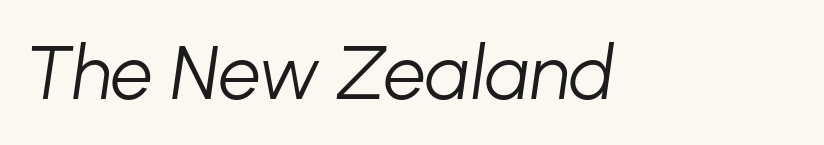
Students, note that the glyphs here touch the page at normal intervals. Weight: regular or lighter. Anything drawn beneath the words? Only blank space. Quick note: italic.
